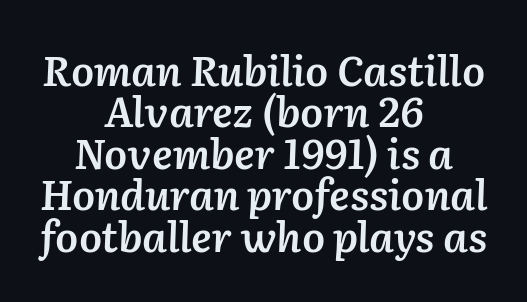
The image shows 41 px semibold type, italic (leaning right); set centered, tight line spacing (1.01x), normal letter spacing, not underlined; low stroke contrast and a medium x-height.
